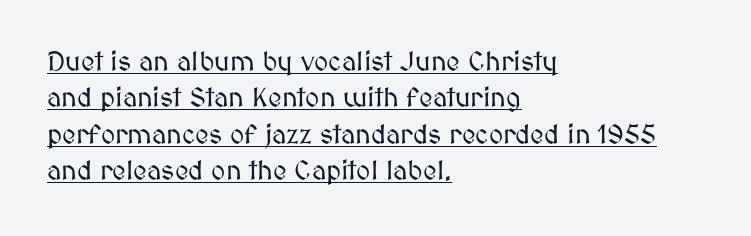
The image shows 27 px text type, upright; set left-aligned, normal line spacing (1.35x), normal letter spacing, underlined.
